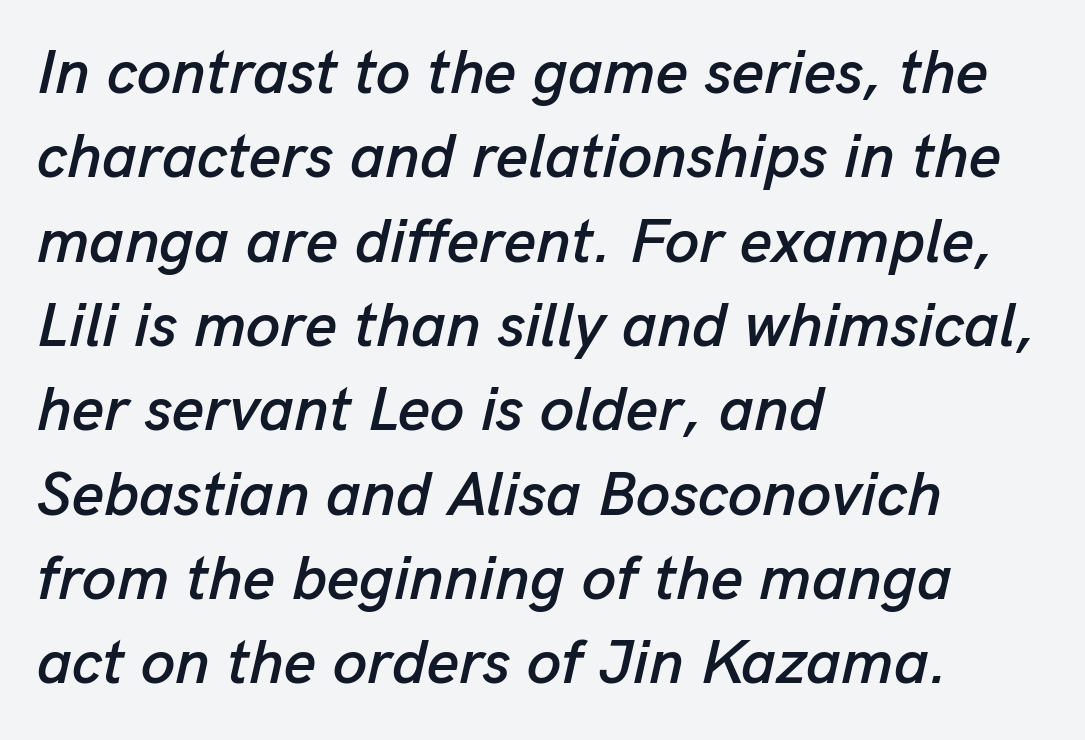
Reading down the column, the eye jumps a familiar distance to each next line. Is this a fixed-width face? No — the glyphs have proportional, varying widths. Visually the block forms a straight wall on the left and a jagged coastline on the right. The passage shown leans; its letterforms are oblique. Plain, unruled lines of type.
